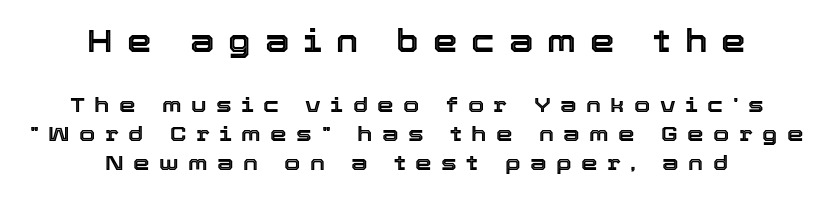
Q: Is the text italic (slanted)? A: No, it is upright.
Q: Is the text underlined? A: No.
Q: How is the paragraph aligned? A: Centered.
Q: Is the spacing between letters normal or unusually wide? A: Unusually wide.
Q: Is the spacing between lines tight, normal or loose? A: Normal.
Q: Which block of text is set in a larger size, the first (top) or the second (bottom)? A: The first (top) one.
Q: Width (condensed, normal, or wide)? A: Normal.
Q: x-height? A: Medium.
Q: Monospaced? A: No.
